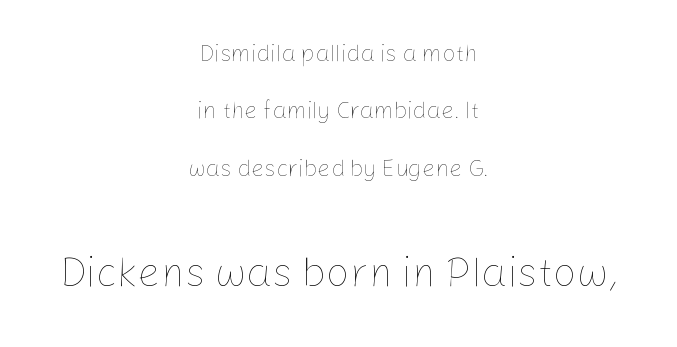
{"italic": "no", "bold": "no", "weight": "thin", "width": "normal", "stroke_contrast": "low", "x_height": "medium", "monospaced": "no", "underline": "no", "align": "center", "line_spacing": "loose", "line_spacing_ratio": 2.49, "letter_spacing": "normal", "letter_spacing_em": 0.0, "larger_block": "second", "size_ratio": 1.78, "glyph_px": 41}
